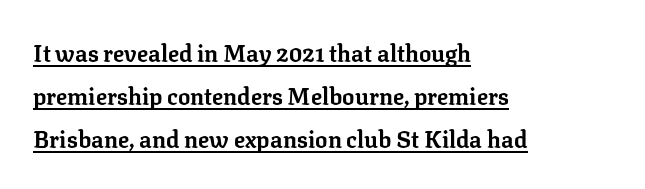
{"italic": "no", "bold": "yes", "underline": "yes", "align": "left", "line_spacing_ratio": 1.87, "letter_spacing": "normal", "letter_spacing_em": 0.0, "glyph_px": 23}
